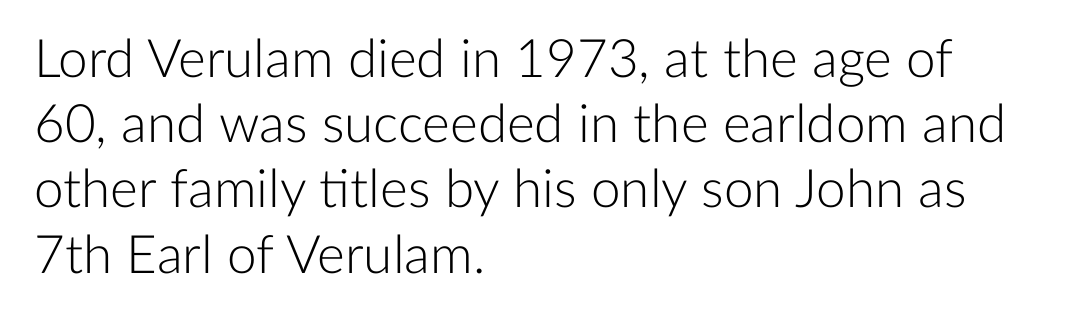
Q: Is the text bold? A: No.
Q: Is the text italic (slanted)? A: No, it is upright.
Q: Is the typeface a serif or a sans-serif typeface? A: Sans-serif.
Q: Is the text underlined? A: No.
Q: How is the paragraph aligned? A: Left-aligned.
Q: Is the spacing between letters normal or unusually wide? A: Normal.
Q: Width (condensed, normal, or wide)? A: Normal.
Q: Stroke contrast? A: Low.
Q: x-height? A: Medium.
Q: Monospaced? A: No.
